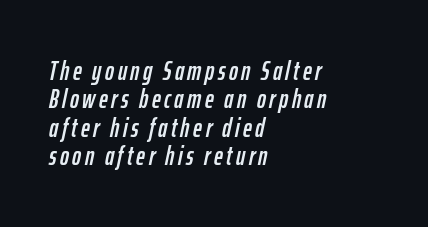
{"italic": "yes", "lean": "right", "slant_degrees": 12, "underline": "no", "align": "left", "line_spacing": "tight", "line_spacing_ratio": 1.05, "glyph_px": 27}
